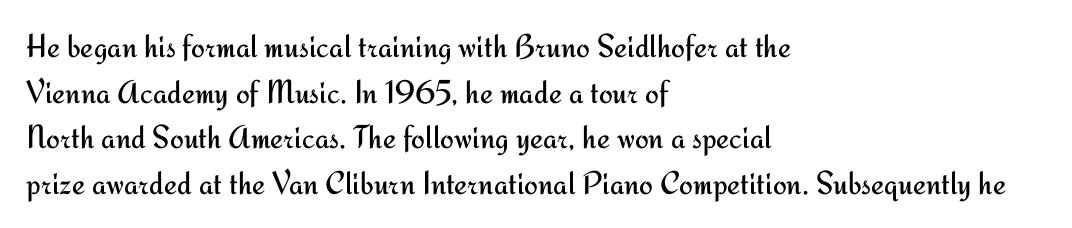
{"serif": "no", "italic": "no", "bold": "no", "weight": "regular", "width": "normal", "stroke_contrast": "medium", "x_height": "small", "monospaced": "no", "underline": "no", "align": "left", "line_spacing": "normal", "line_spacing_ratio": 1.38, "letter_spacing": "normal", "letter_spacing_em": 0.0, "glyph_px": 33}
